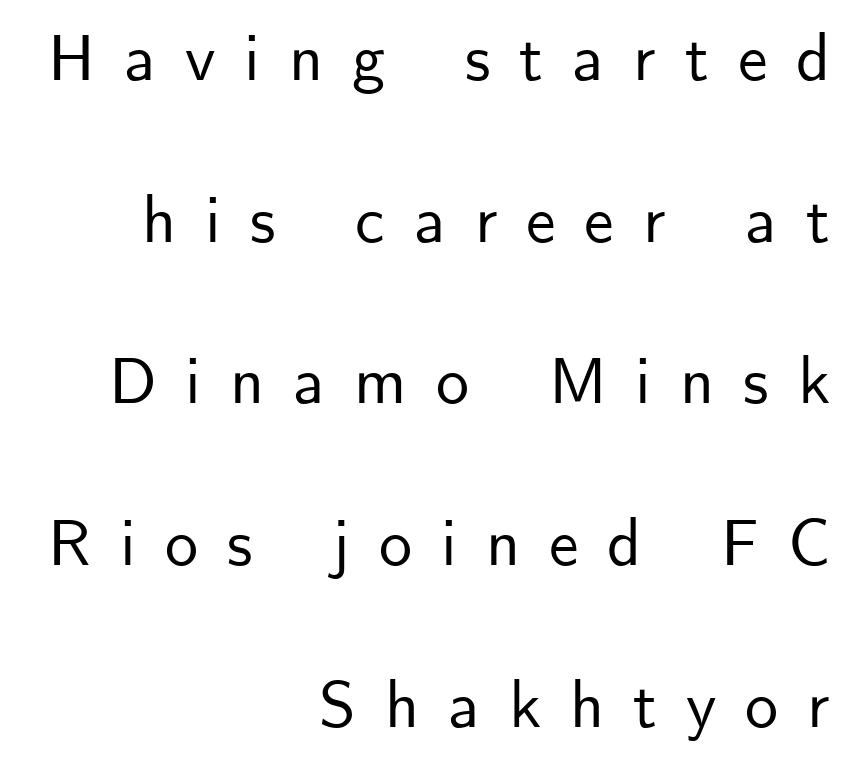
A typesetter would mark this as roman, not italic. The face used here is proportionally spaced, like ordinary book or web type. Leading is clearly above the norm, producing a sparse column. A clean baseline with only descenders dipping below it. Letterform terminals end flat and unadorned throughout the passage.
